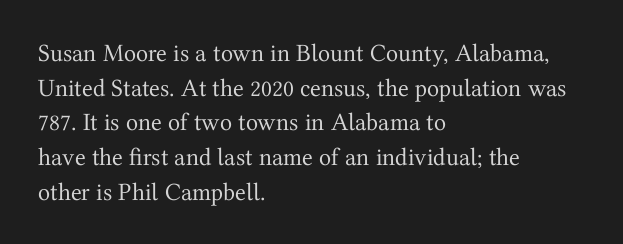
{"italic": "no", "bold": "no", "underline": "no", "align": "left", "line_spacing": "normal", "line_spacing_ratio": 1.39, "letter_spacing": "normal", "letter_spacing_em": 0.0, "glyph_px": 25}
